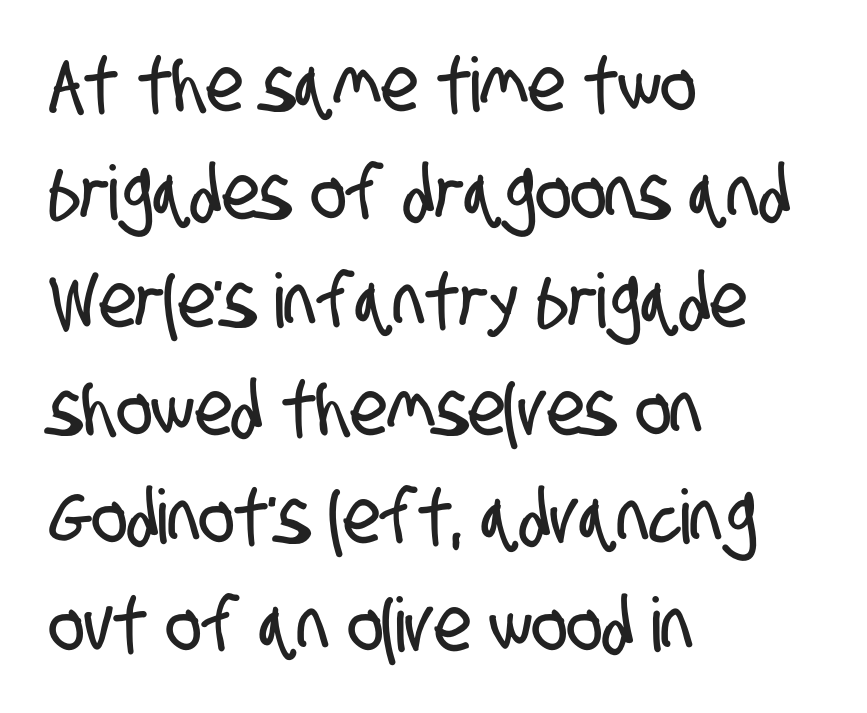
Q: Is the typeface a serif or a sans-serif typeface? A: Sans-serif.
Q: Is the text underlined? A: No.
Q: How is the paragraph aligned? A: Left-aligned.
Q: Is the spacing between letters normal or unusually wide? A: Normal.
Q: Is the spacing between lines tight, normal or loose? A: Normal.
Q: Width (condensed, normal, or wide)? A: Condensed.
Q: Stroke contrast? A: Low.
Q: x-height? A: Large.
Q: Monospaced? A: No.
